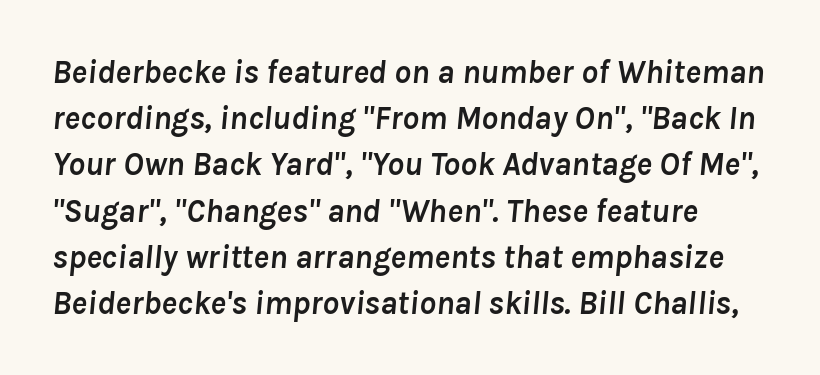
{"italic": "yes", "lean": "right", "slant_degrees": 8, "bold": "yes", "weight": "semibold", "width": "normal", "stroke_contrast": "low", "x_height": "medium", "monospaced": "no", "underline": "no", "line_spacing": "normal", "line_spacing_ratio": 1.4, "letter_spacing": "normal", "letter_spacing_em": 0.0, "glyph_px": 33}
